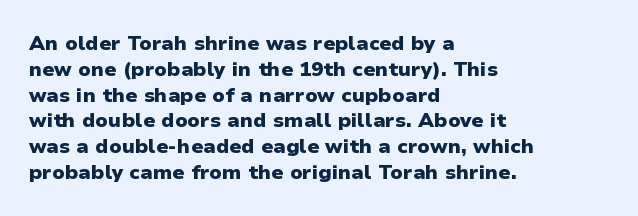
A typesetter would call this zero additional tracking. A classic flush-left, rag-right setting is used for this passage. The letters stand upright; this is a roman face. The glyphs are unaccompanied by any horizontal stroke below them. Line spacing here is normal.
